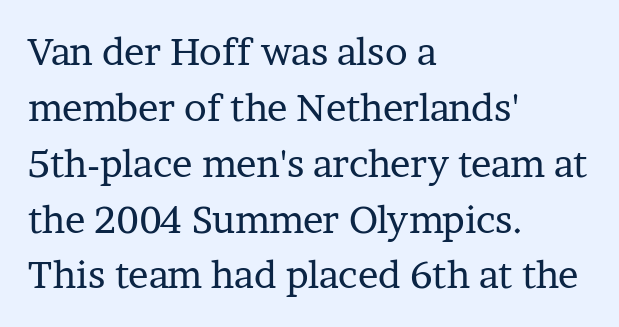
{"serif": "yes", "italic": "no", "bold": "no", "weight": "regular", "width": "normal", "stroke_contrast": "low", "x_height": "medium", "monospaced": "no", "underline": "no", "align": "left", "line_spacing": "normal", "line_spacing_ratio": 1.47, "letter_spacing": "normal", "letter_spacing_em": 0.0, "glyph_px": 38}
